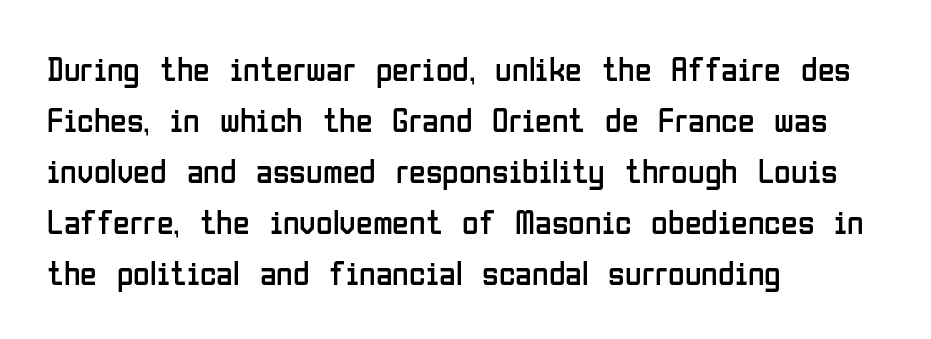
Compared with typical paragraphs, the rows here are spaced about the same. The strokes carry an ordinary text weight at most. Vertical strokes here are truly vertical. The typeface chosen for these lines omits serifs. Underlining? Definitely not there. The letters advance in unequal steps, a hallmark of proportional type.
